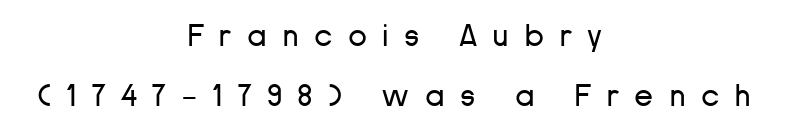
The image shows 31 px regular-weight sans-serif type, upright; set centered, loose line spacing (1.94x), unusually wide letter spacing (+0.49 em), not underlined; low stroke contrast and a medium x-height.
